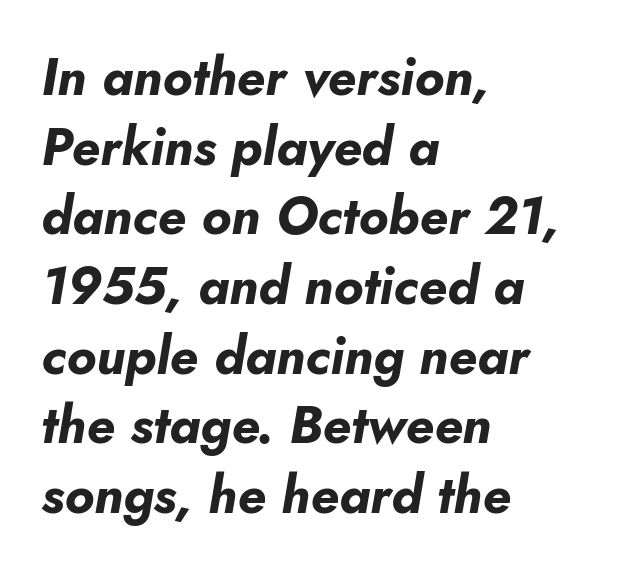
Q: Is the text bold? A: Yes.
Q: Is the text italic (slanted)? A: Yes, it leans right by about 10 degrees.
Q: Is the text underlined? A: No.
Q: How is the paragraph aligned? A: Left-aligned.
Q: Is the spacing between letters normal or unusually wide? A: Normal.
Q: Is the spacing between lines tight, normal or loose? A: Normal.
Q: Width (condensed, normal, or wide)? A: Normal.
Q: Stroke contrast? A: Low.
Q: x-height? A: Small.
Q: Monospaced? A: No.
